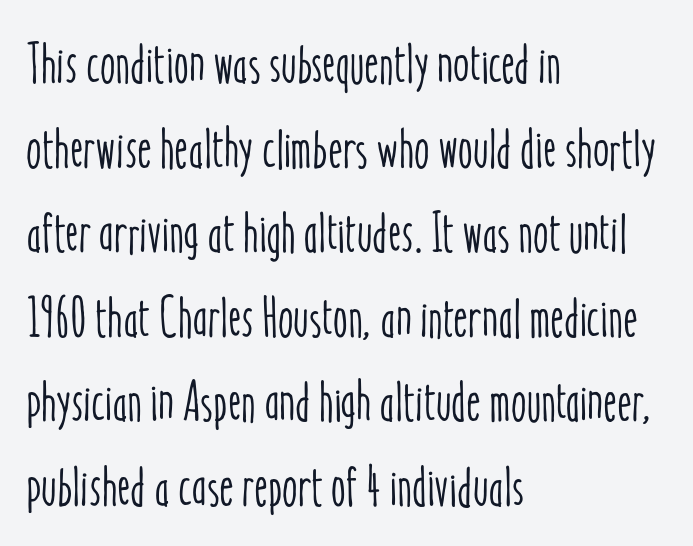
Italic? Not at all — the glyphs are vertical. The letters advance in unequal steps, a hallmark of proportional type. Characters follow at the spacing the type designer built in. Any mark beneath the type? The region is blank.
